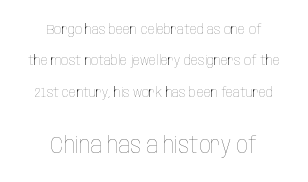
{"italic": "no", "bold": "no", "underline": "no", "align": "center", "line_spacing": "loose", "line_spacing_ratio": 2.24, "letter_spacing": "normal", "letter_spacing_em": 0.0, "larger_block": "second", "size_ratio": 1.64, "glyph_px": 23}
